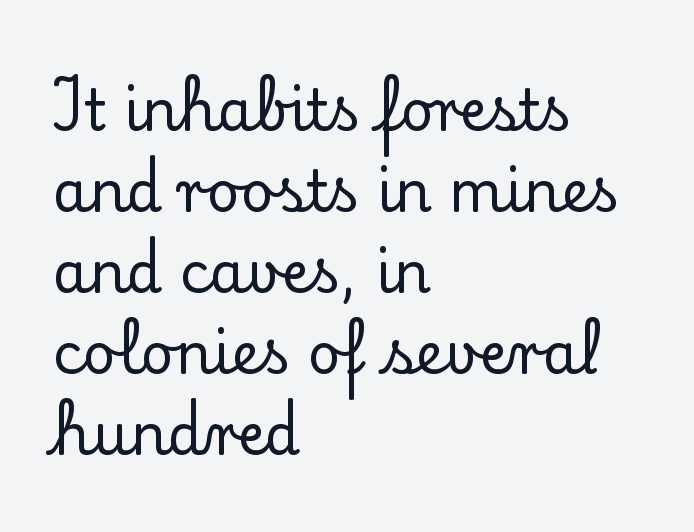
The compositor pushed each line to the left boundary. Look at the bottom of the vertical strokes: they flare into serifs here. The horizontal fit of the characters is conventional and even. Think of a printed novel: that variable character pitch is what you see here.
